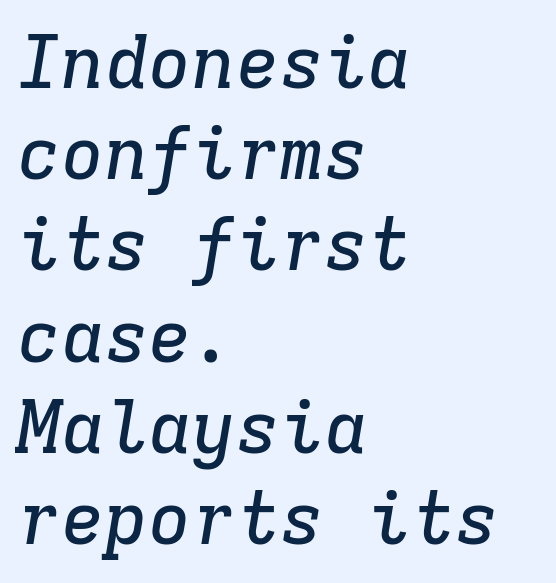
A typesetter would label this face a serif. Is this a fixed-width face? Yes — each glyph sits in an identical cell. In terms of leading, this rendering sits right in the middle. The tracking reads as untouched default to a designer's eye. Descenders hang freely into open space.
